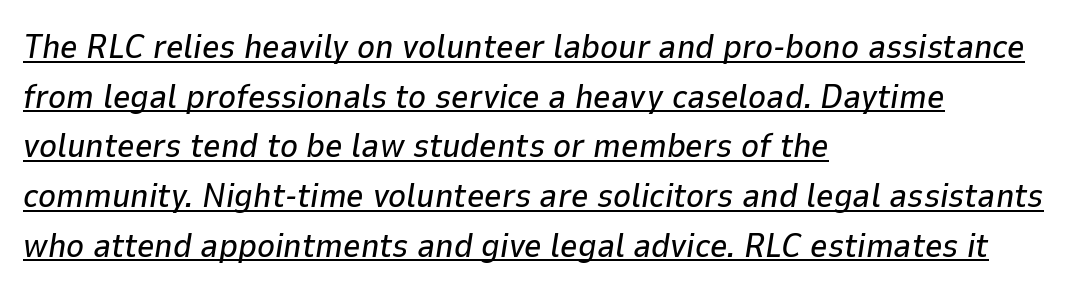
No extra tracking has been applied to these lines. Emphasis is given by a line drawn under the lettering. Does the lettering tilt? It does — this is italic. Casual observation: everything's shoved over to the left. Proportional: the letters do not fall into vertical columns.
